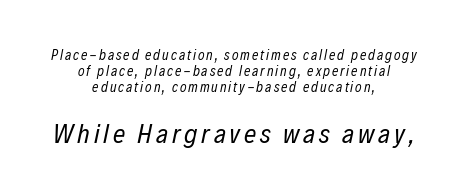
Does the lettering tilt? It does — this is italic. Larger block? The one below; the one above is distinctly smaller. Line starts and ends both wander, symmetrically. Check the space under the baseline: it is left empty. The letterforms sit at book weight or below.
